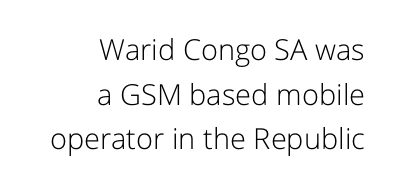
This is roman type, the default non-slanted kind. Letter spacing: default. The passage shown is typeset with a sans-serif family. Line ends are locked; line starts wander. The typesetting does not lean heavy: it is not bold.
